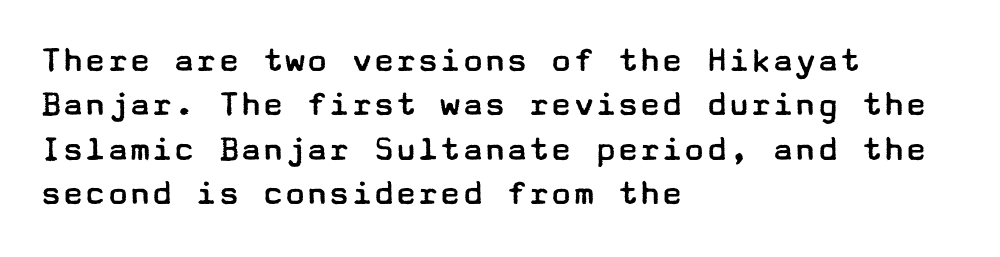
The image shows 37 px regular-weight, wide sans-serif type, upright; set left-aligned, line spacing 1.2x, normal letter spacing, not underlined; low stroke contrast and a medium x-height.
